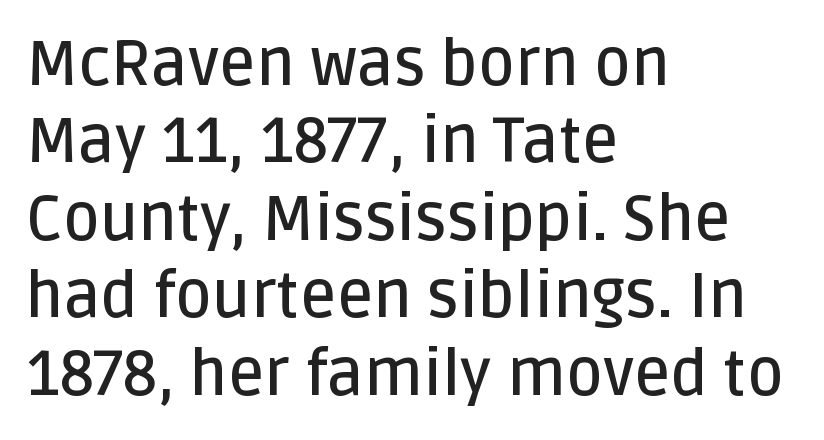
The image shows 63 px semibold sans-serif type, upright; set left-aligned, line spacing 1.23x, normal letter spacing, not underlined; low stroke contrast and a large x-height.
